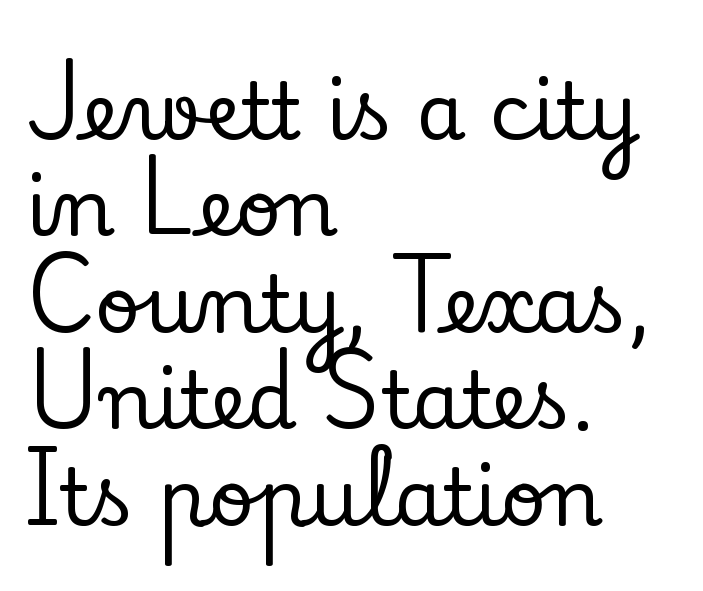
The image shows 79 px text type, upright; set left-aligned, line spacing 1.22x, normal letter spacing, not underlined; low stroke contrast and a small x-height.
